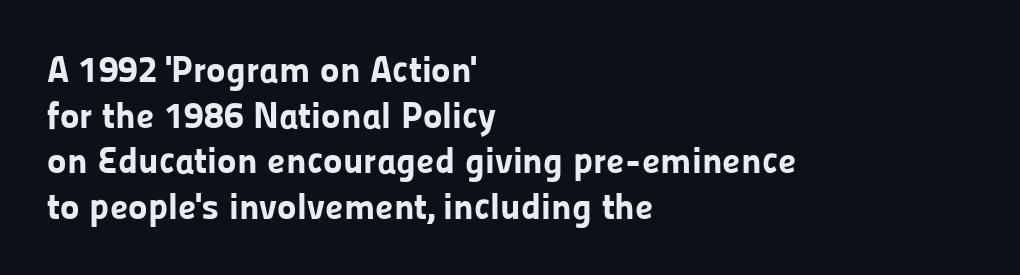
The image shows 37 px bold sans-serif type, upright; set left-aligned, line spacing 1.23x, normal letter spacing, not underlined; low stroke contrast and a medium x-height.
